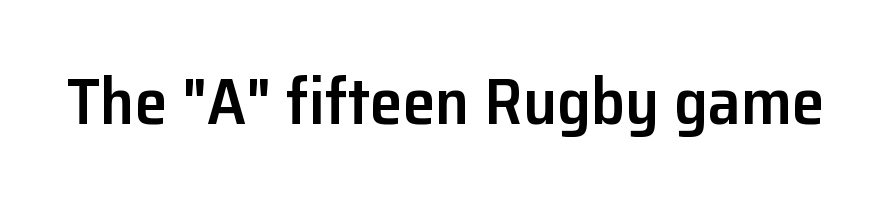
Looks like regular typesetting: each glyph gets only the width it needs. A somewhat darkened texture: the type is semibold rather than bold. Nope, no serifs anywhere on these letters. Italic? Not at all — the glyphs are vertical. The letters sit at their default tracking, neither squeezed nor spread.
